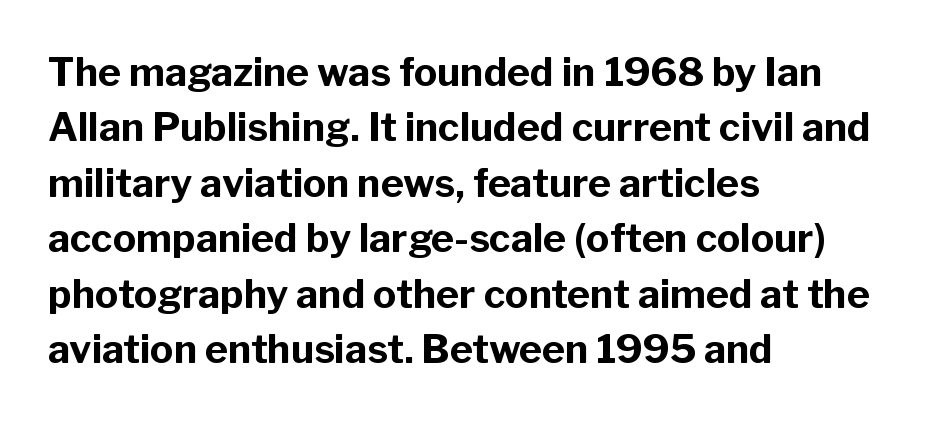
Is the type bold? Yes — the strokes are clearly thick and heavy. The rendering uses a moderate line-height, typical for paragraphs. The axis of the letterforms is exactly vertical. The area under the type is left untouched. A classic flush-left, rag-right setting is used for this passage.
